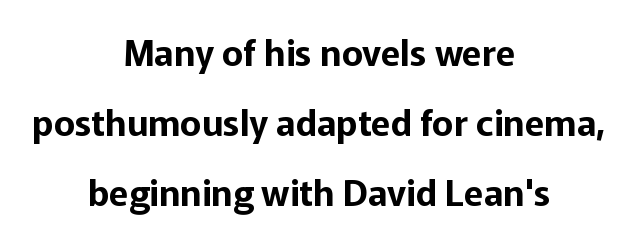
Q: Is the text italic (slanted)? A: No, it is upright.
Q: Is the typeface a serif or a sans-serif typeface? A: Sans-serif.
Q: Is the text underlined? A: No.
Q: How is the paragraph aligned? A: Centered.
Q: Is the spacing between letters normal or unusually wide? A: Normal.
Q: Is the spacing between lines tight, normal or loose? A: Loose.
Q: Width (condensed, normal, or wide)? A: Normal.
Q: Stroke contrast? A: Low.
Q: x-height? A: Medium.
Q: Monospaced? A: No.
